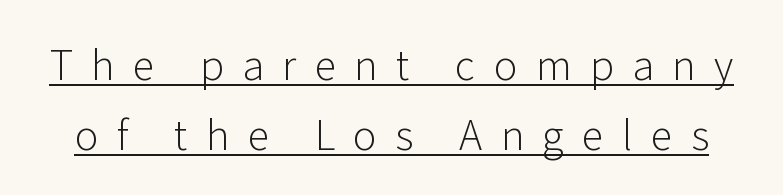
Q: Is the text bold? A: No.
Q: Is the text italic (slanted)? A: No, it is upright.
Q: Is the typeface a serif or a sans-serif typeface? A: Sans-serif.
Q: Is the text underlined? A: Yes.
Q: Is the spacing between letters normal or unusually wide? A: Unusually wide.
Q: Width (condensed, normal, or wide)? A: Normal.
Q: Stroke contrast? A: Low.
Q: x-height? A: Medium.
Q: Monospaced? A: No.
